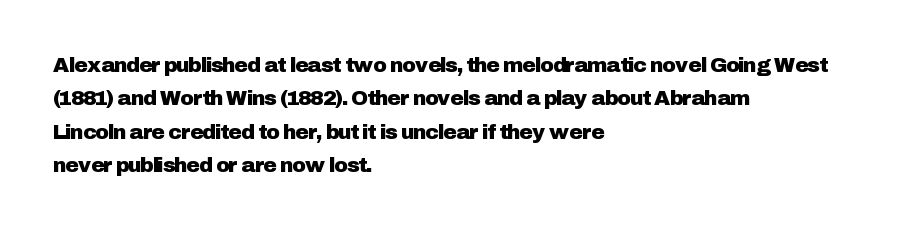
The image shows 21 px text type, upright; set left-aligned, normal line spacing (1.59x), normal letter spacing, not underlined.
